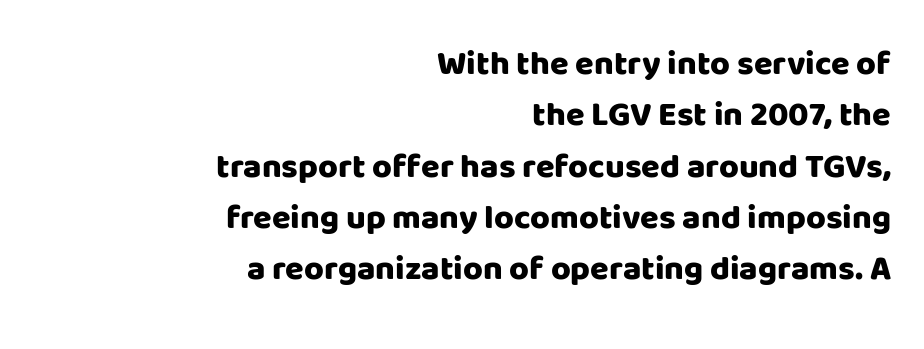
Visually the block forms a straight wall on the right and a jagged coastline on the left. The designer left line spacing at the default. Examine the stroke ends and you'll find no serifs. Descender tails drop into unmarked territory. The rendering uses natural spacing where letterforms have individual widths.
